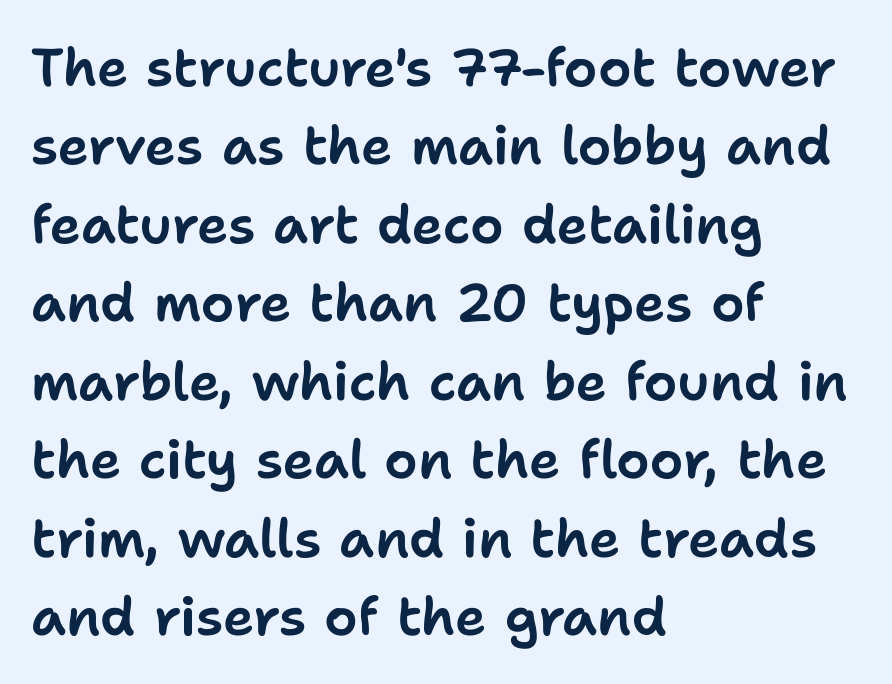
Q: Is the text italic (slanted)? A: No, it is upright.
Q: Is the typeface a serif or a sans-serif typeface? A: Sans-serif.
Q: Is the text underlined? A: No.
Q: How is the paragraph aligned? A: Left-aligned.
Q: Is the spacing between letters normal or unusually wide? A: Normal.
Q: Is the spacing between lines tight, normal or loose? A: Normal.
Q: Width (condensed, normal, or wide)? A: Normal.
Q: Stroke contrast? A: Low.
Q: x-height? A: Medium.
Q: Monospaced? A: No.
